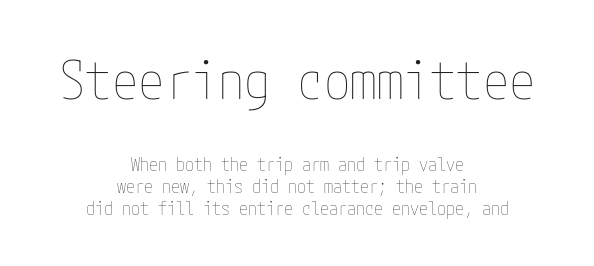
The image shows 53 px thin, condensed type, upright; set centered, line spacing 1.22x, normal letter spacing, not underlined; the first (top) block is 2.94x larger; low stroke contrast and a medium x-height.
